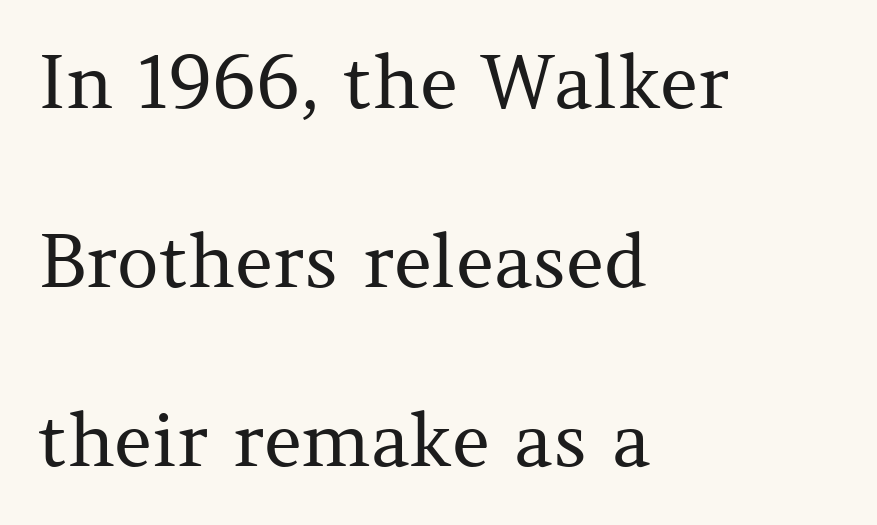
The image shows 73 px regular-weight serif type, upright; set left-aligned, loose line spacing (2.45x), normal letter spacing, not underlined; medium stroke contrast and a medium x-height.
